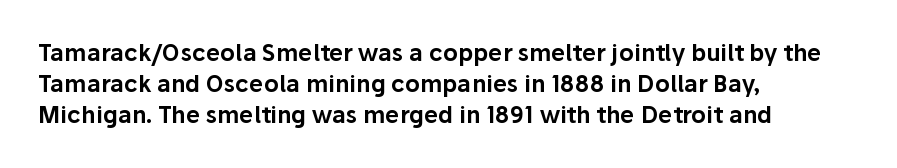
The designer left line spacing at the default. Glance below the letters and you will spot only blank space. The letters sit at their default tracking, neither squeezed nor spread. If you drew a line through each stem, it would be perfectly vertical. The compositor pushed each line to the left boundary.
